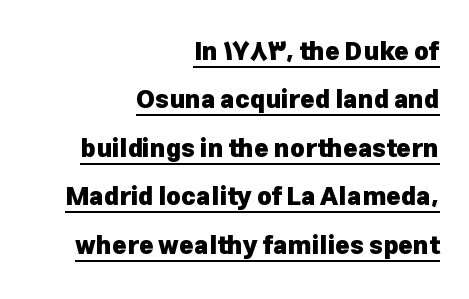
Q: Is the text bold? A: Yes.
Q: Is the text italic (slanted)? A: No, it is upright.
Q: Is the text underlined? A: Yes.
Q: How is the paragraph aligned? A: Right-aligned.
Q: Is the spacing between letters normal or unusually wide? A: Normal.
Q: Is the spacing between lines tight, normal or loose? A: Loose.
